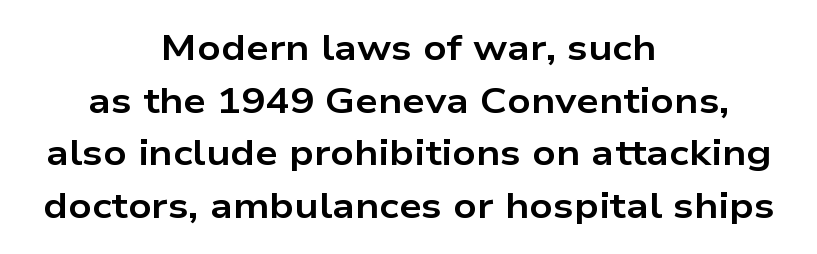
{"serif": "no", "italic": "no", "bold": "yes", "weight": "bold", "width": "wide", "stroke_contrast": "low", "x_height": "medium", "monospaced": "no", "underline": "no", "align": "center", "line_spacing": "normal", "line_spacing_ratio": 1.46, "letter_spacing": "normal", "letter_spacing_em": 0.0, "glyph_px": 36}
